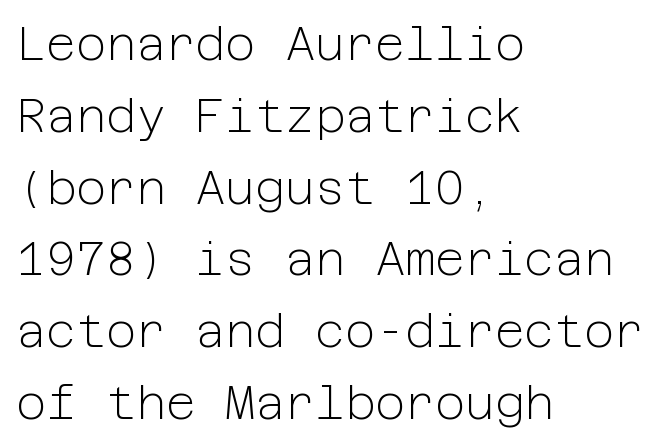
Q: Is the text bold? A: No.
Q: Is the text italic (slanted)? A: No, it is upright.
Q: Is the typeface a serif or a sans-serif typeface? A: Sans-serif.
Q: Is the text underlined? A: No.
Q: How is the paragraph aligned? A: Left-aligned.
Q: Is the spacing between letters normal or unusually wide? A: Normal.
Q: Is the spacing between lines tight, normal or loose? A: Normal.
Q: Width (condensed, normal, or wide)? A: Normal.
Q: Stroke contrast? A: Low.
Q: x-height? A: Medium.
